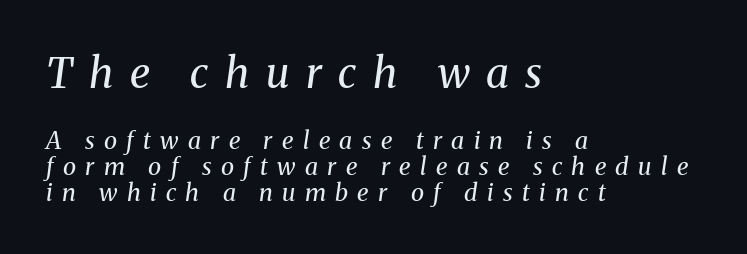
The image shows 42 px regular-weight serif type, italic (leaning right); set left-aligned, tight line spacing (1.08x), unusually wide letter spacing (+0.39 em), not underlined; the first (top) block is 1.75x larger; medium stroke contrast and a medium x-height.
